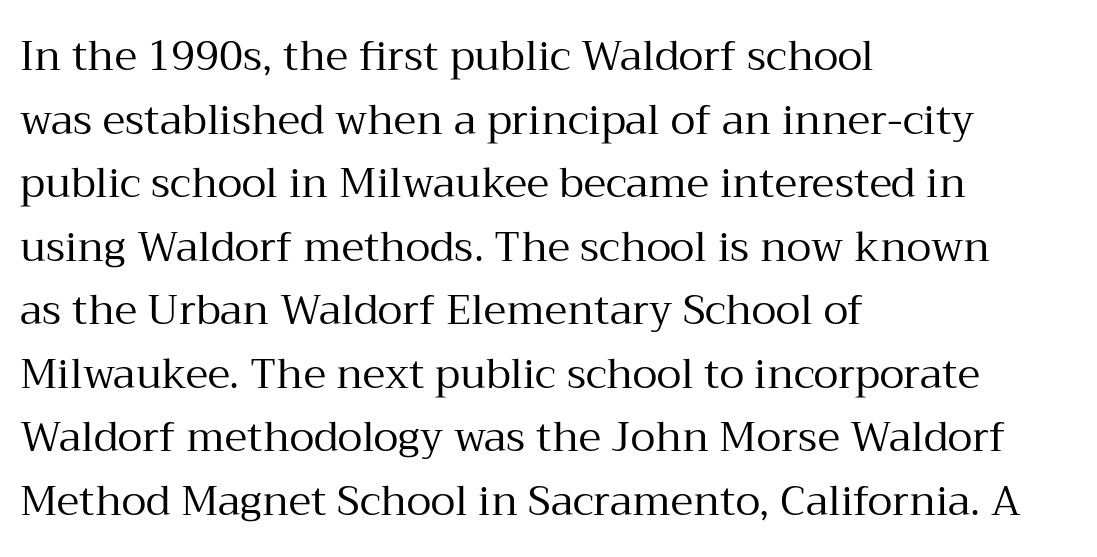
Q: Is the text bold? A: No.
Q: Is the text italic (slanted)? A: No, it is upright.
Q: Is the typeface a serif or a sans-serif typeface? A: Serif.
Q: Is the text underlined? A: No.
Q: How is the paragraph aligned? A: Left-aligned.
Q: Is the spacing between letters normal or unusually wide? A: Normal.
Q: Is the spacing between lines tight, normal or loose? A: Normal.
Q: Width (condensed, normal, or wide)? A: Normal.
Q: Stroke contrast? A: Medium.
Q: x-height? A: Medium.
Q: Monospaced? A: No.
